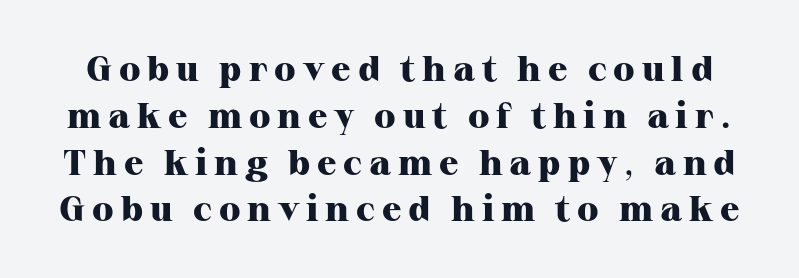
The image shows 36 px heavy serif type, upright; set normal line spacing (1.3x), not underlined; high stroke contrast and a medium x-height.
